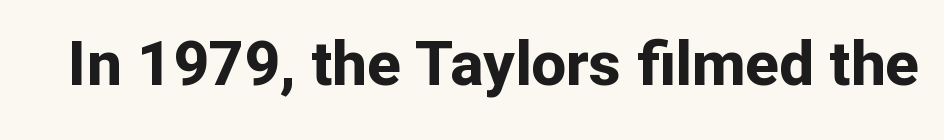
Q: Is the text bold? A: Yes.
Q: Is the text italic (slanted)? A: No, it is upright.
Q: Is the typeface a serif or a sans-serif typeface? A: Sans-serif.
Q: Is the text underlined? A: No.
Q: Is the spacing between letters normal or unusually wide? A: Normal.
Q: Width (condensed, normal, or wide)? A: Normal.
Q: Stroke contrast? A: Low.
Q: x-height? A: Medium.
Q: Monospaced? A: No.
